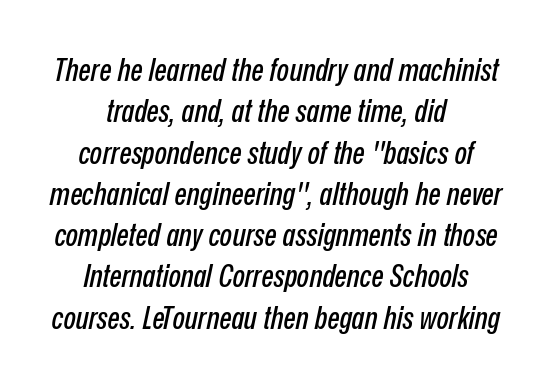
The image shows 32 px condensed type, italic (leaning right); set centered, normal line spacing (1.29x), normal letter spacing, not underlined; low stroke contrast and a medium x-height.
